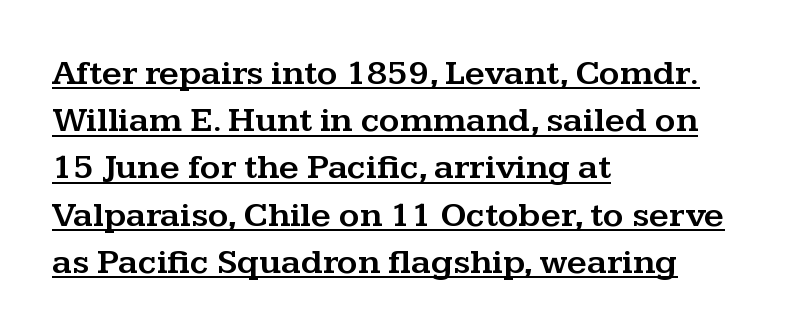
Q: Is the text italic (slanted)? A: No, it is upright.
Q: Is the typeface a serif or a sans-serif typeface? A: Serif.
Q: Is the text underlined? A: Yes.
Q: How is the paragraph aligned? A: Left-aligned.
Q: Is the spacing between letters normal or unusually wide? A: Normal.
Q: Is the spacing between lines tight, normal or loose? A: Normal.
Q: Width (condensed, normal, or wide)? A: Wide.
Q: Stroke contrast? A: Medium.
Q: x-height? A: Medium.
Q: Monospaced? A: No.
